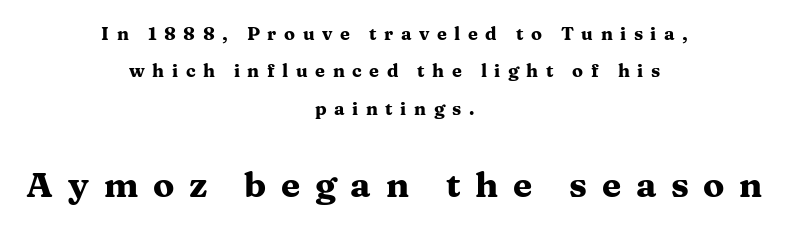
{"serif": "yes", "italic": "no", "bold": "yes", "weight": "heavy", "width": "wide", "stroke_contrast": "medium", "x_height": "medium", "monospaced": "no", "underline": "no", "align": "center", "line_spacing": "loose", "line_spacing_ratio": 2.08, "letter_spacing": "wide", "letter_spacing_em": 0.42, "larger_block": "second", "size_ratio": 1.94, "glyph_px": 35}
